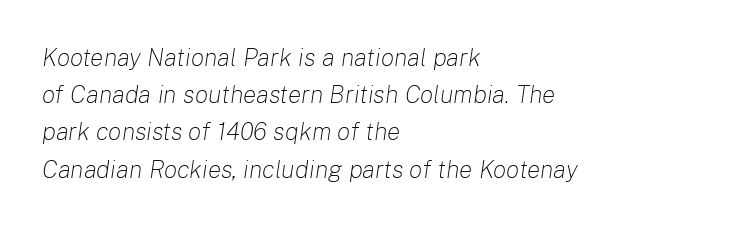
Q: Is the text bold? A: No.
Q: Is the text italic (slanted)? A: Yes, it leans right by about 8 degrees.
Q: Is the text underlined? A: No.
Q: How is the paragraph aligned? A: Left-aligned.
Q: Is the spacing between letters normal or unusually wide? A: Normal.
Q: Is the spacing between lines tight, normal or loose? A: Normal.
